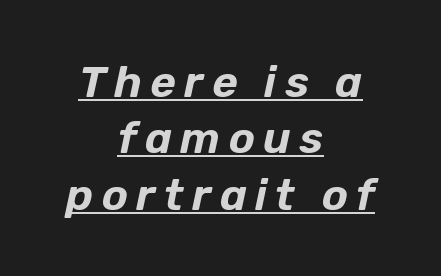
The image shows 44 px text type, italic (leaning right); set centered, normal line spacing (1.28x), underlined; low stroke contrast and a medium x-height.
